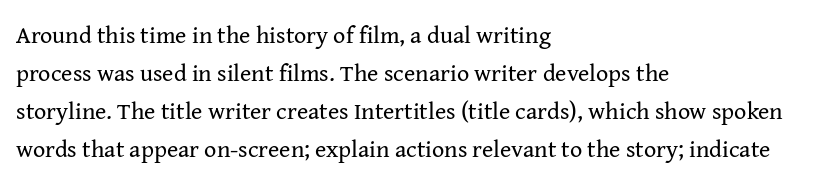
Caption: standard tracking, unaltered. How would I describe the line gaps? Plain and ordinary. Notice how the stems are strictly vertical — no italics here. The typeface has the unassuming heft of standard copy or less. The lines are quadded left.
